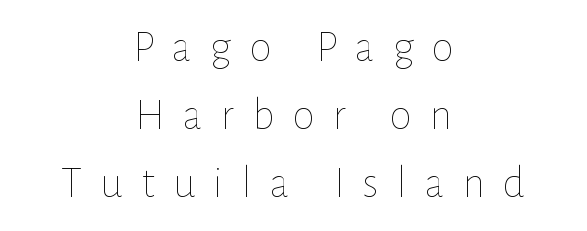
Q: Is the text bold? A: No.
Q: Is the text italic (slanted)? A: No, it is upright.
Q: Is the text underlined? A: No.
Q: How is the paragraph aligned? A: Centered.
Q: Is the spacing between letters normal or unusually wide? A: Unusually wide.
Q: Is the spacing between lines tight, normal or loose? A: Normal.
Q: Width (condensed, normal, or wide)? A: Normal.
Q: Stroke contrast? A: Low.
Q: x-height? A: Medium.
Q: Monospaced? A: No.
